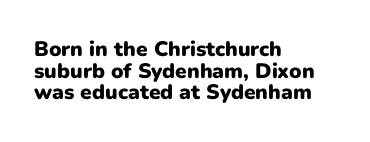
Q: Is the text bold? A: Yes.
Q: Is the text italic (slanted)? A: No, it is upright.
Q: Is the text underlined? A: No.
Q: How is the paragraph aligned? A: Left-aligned.
Q: Is the spacing between letters normal or unusually wide? A: Normal.
Q: Is the spacing between lines tight, normal or loose? A: Tight.
